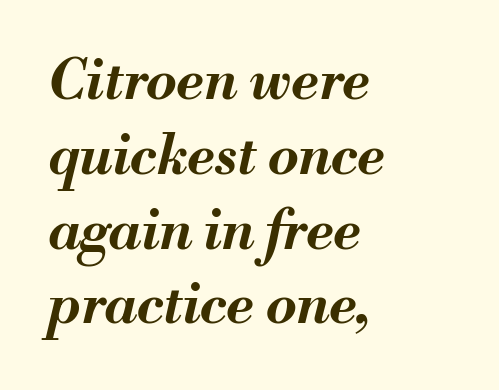
Check the space under the baseline: it is left empty. What weight is shown? A full bold with thick strokes. You could call the tracking neutral — neither tight nor loose. The lines sit at an ordinary, default distance from one another.
